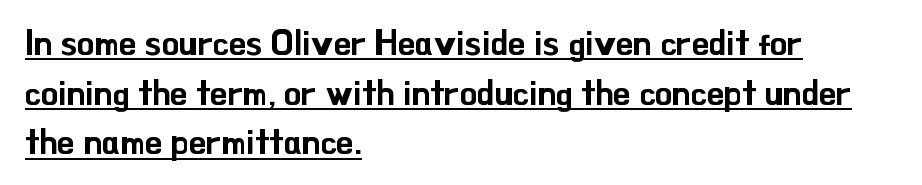
The image shows 35 px sans-serif type, upright; set left-aligned, normal line spacing (1.42x), normal letter spacing, underlined; low stroke contrast and a small x-height.
